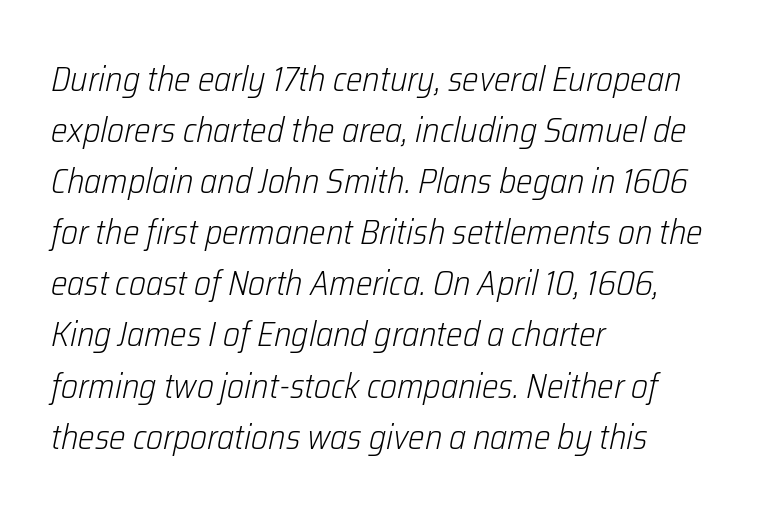
Horizontal alignment here is leftward, the default for most running prose. Decoration check: the copy has no underline. Stem width sits at or under what a default text font uses. Between one letter and the next there's only the usual sliver of space.
